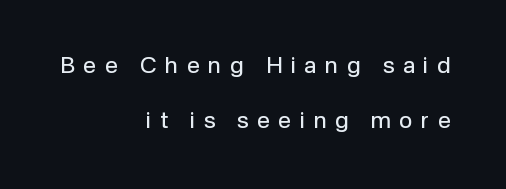
The lines are quadded right. Here the glyphs are tracked loosely, breaking word shapes into spaced letters. This is the regular roman posture of the typeface. Check the space under the baseline: it is left empty.
